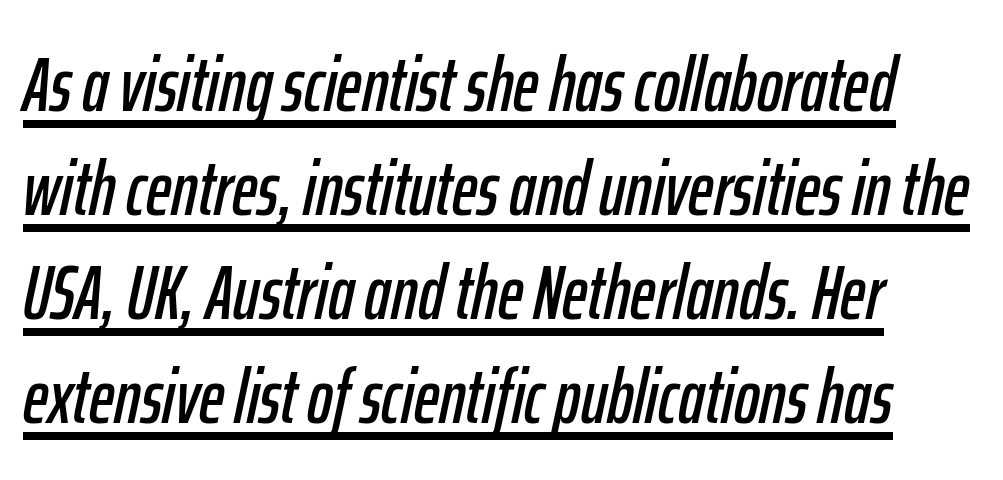
The image shows 77 px condensed type, italic (leaning right); set left-aligned, normal line spacing (1.35x), normal letter spacing, underlined; low stroke contrast and a medium x-height.
